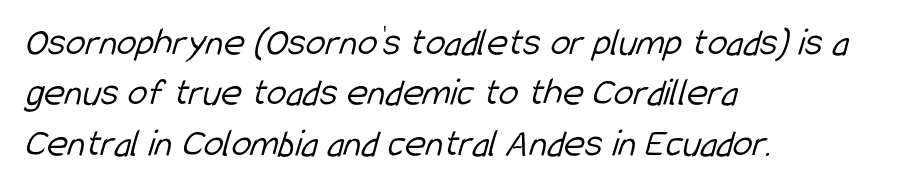
The image shows 40 px light, condensed sans-serif type; set left-aligned, normal line spacing (1.26x), normal letter spacing, not underlined; low stroke contrast and a medium x-height.
